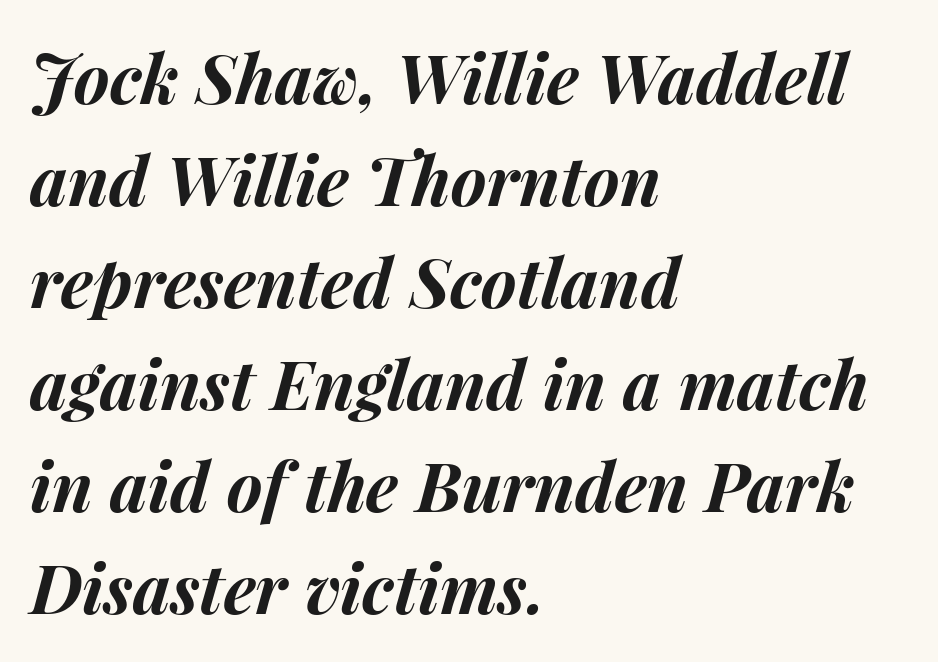
{"italic": "yes", "lean": "right", "slant_degrees": 15, "bold": "yes", "weight": "bold", "width": "normal", "stroke_contrast": "medium", "x_height": "medium", "monospaced": "no", "underline": "no", "align": "left", "line_spacing": "normal", "line_spacing_ratio": 1.5, "letter_spacing": "normal", "letter_spacing_em": 0.0, "glyph_px": 68}
